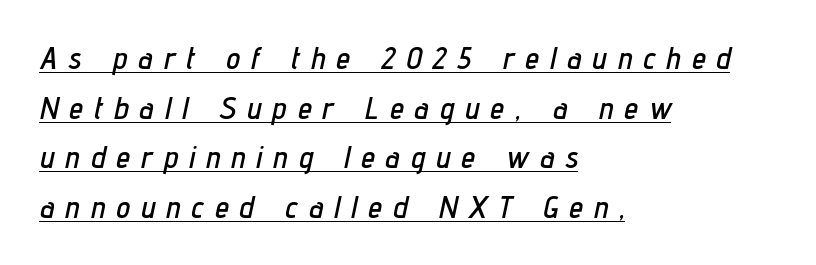
Q: Is the text italic (slanted)? A: Yes, it leans right by about 12 degrees.
Q: Is the text underlined? A: Yes.
Q: How is the paragraph aligned? A: Left-aligned.
Q: Is the spacing between letters normal or unusually wide? A: Unusually wide.
Q: Is the spacing between lines tight, normal or loose? A: Normal.
Q: Width (condensed, normal, or wide)? A: Condensed.
Q: Stroke contrast? A: Low.
Q: x-height? A: Medium.
Q: Monospaced? A: No.
